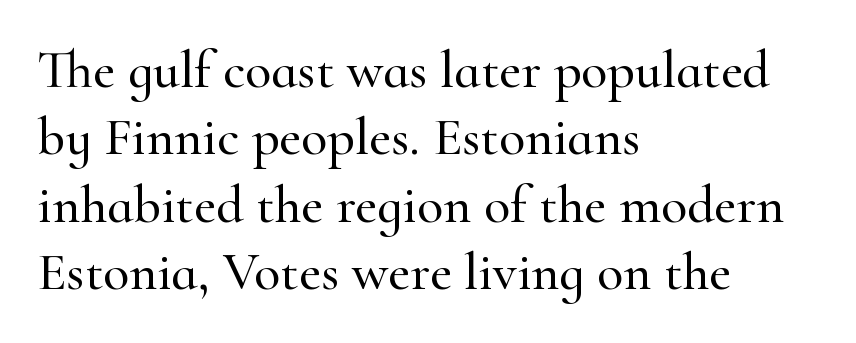
The image shows 54 px serif type, upright; set left-aligned, normal line spacing (1.25x), normal letter spacing, not underlined; high stroke contrast and a small x-height.
